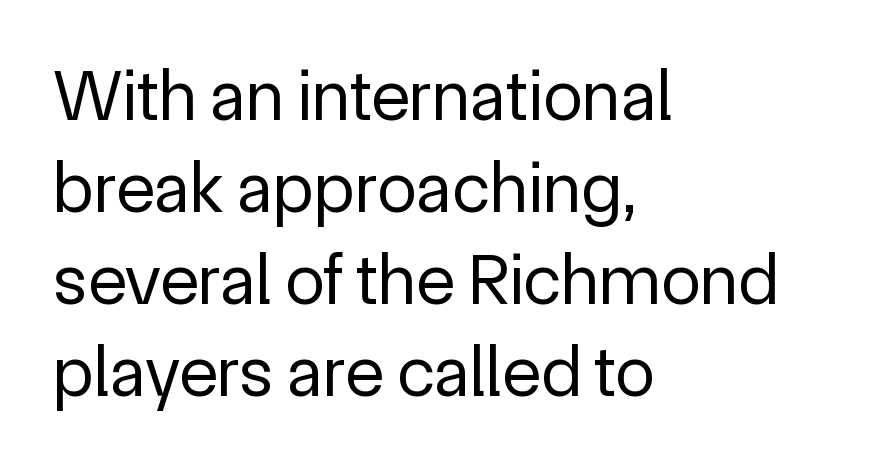
{"serif": "no", "italic": "no", "bold": "no", "weight": "regular", "width": "normal", "x_height": "medium", "monospaced": "no", "underline": "no", "align": "left", "line_spacing": "normal", "line_spacing_ratio": 1.28, "letter_spacing": "normal", "letter_spacing_em": 0.0, "glyph_px": 72}
